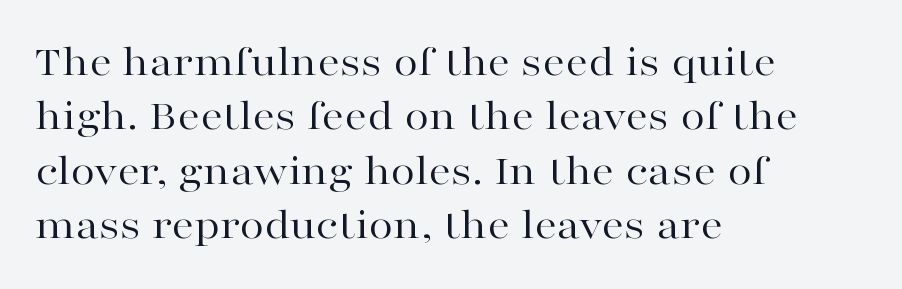
Q: Is the text bold? A: No.
Q: Is the text italic (slanted)? A: No, it is upright.
Q: Is the typeface a serif or a sans-serif typeface? A: Serif.
Q: Is the text underlined? A: No.
Q: How is the paragraph aligned? A: Left-aligned.
Q: Is the spacing between letters normal or unusually wide? A: Normal.
Q: Width (condensed, normal, or wide)? A: Wide.
Q: Stroke contrast? A: High.
Q: x-height? A: Medium.
Q: Monospaced? A: No.
